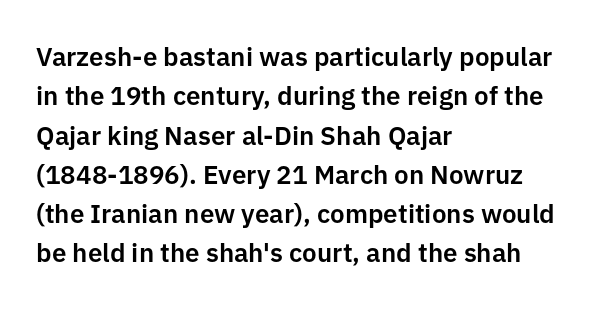
Q: Is the text italic (slanted)? A: No, it is upright.
Q: Is the text underlined? A: No.
Q: How is the paragraph aligned? A: Left-aligned.
Q: Is the spacing between letters normal or unusually wide? A: Normal.
Q: Is the spacing between lines tight, normal or loose? A: Normal.
